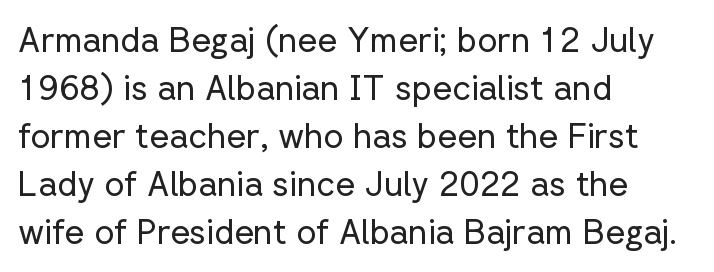
Q: Is the text bold? A: No.
Q: Is the text italic (slanted)? A: No, it is upright.
Q: Is the typeface a serif or a sans-serif typeface? A: Sans-serif.
Q: Is the text underlined? A: No.
Q: How is the paragraph aligned? A: Left-aligned.
Q: Is the spacing between letters normal or unusually wide? A: Normal.
Q: Is the spacing between lines tight, normal or loose? A: Normal.
Q: Width (condensed, normal, or wide)? A: Normal.
Q: Stroke contrast? A: Low.
Q: x-height? A: Medium.
Q: Monospaced? A: No.
